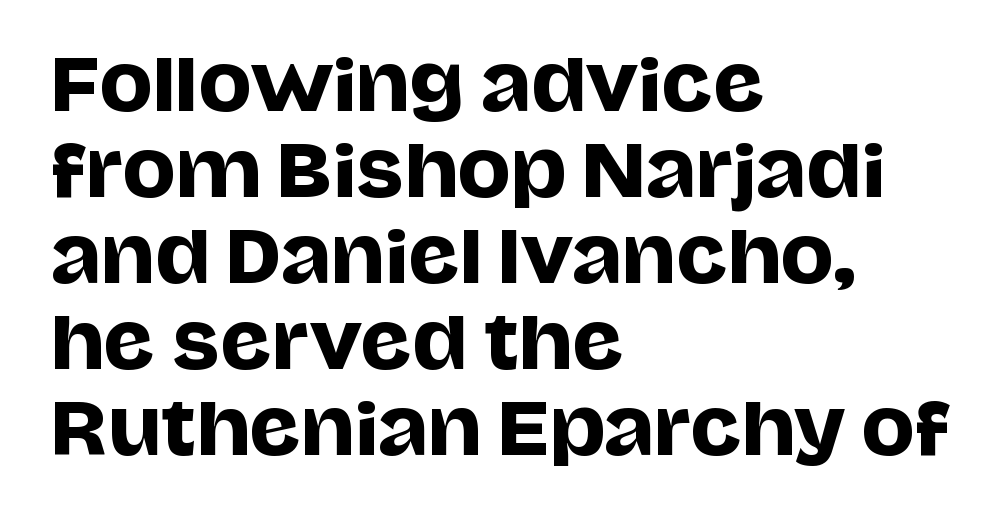
{"serif": "no", "italic": "no", "width": "normal", "stroke_contrast": "low", "x_height": "large", "monospaced": "no", "underline": "no", "align": "left", "line_spacing_ratio": 1.21, "letter_spacing": "normal", "letter_spacing_em": 0.0, "glyph_px": 71}
